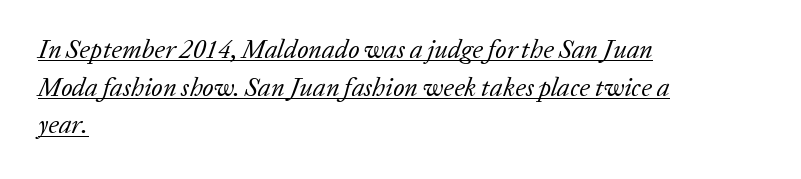
{"italic": "yes", "lean": "right", "slant_degrees": 20, "bold": "no", "underline": "yes", "align": "left", "line_spacing": "normal", "line_spacing_ratio": 1.45, "letter_spacing": "normal", "letter_spacing_em": 0.0, "glyph_px": 26}
